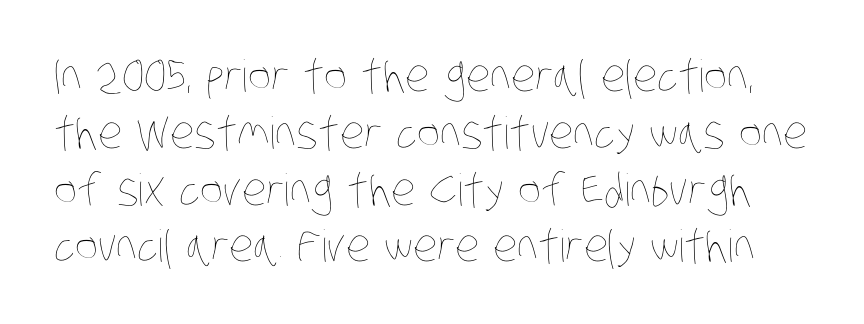
{"bold": "no", "weight": "thin", "width": "condensed", "stroke_contrast": "low", "x_height": "large", "monospaced": "no", "underline": "no", "line_spacing": "normal", "line_spacing_ratio": 1.29, "letter_spacing": "normal", "letter_spacing_em": 0.0, "glyph_px": 44}
